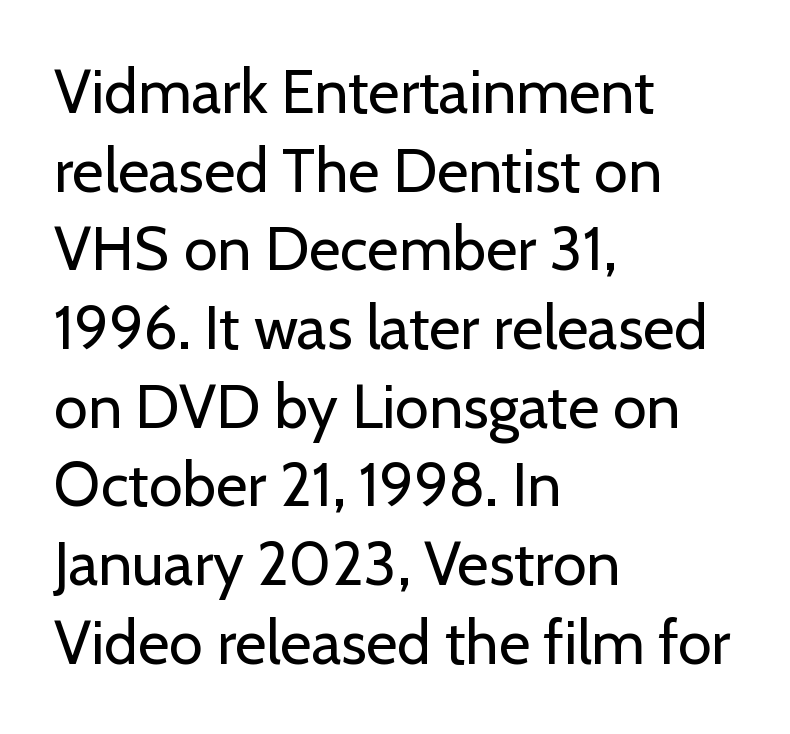
The image shows 61 px regular-weight sans-serif type, upright; set left-aligned, normal line spacing (1.29x), normal letter spacing, not underlined; low stroke contrast and a medium x-height.
